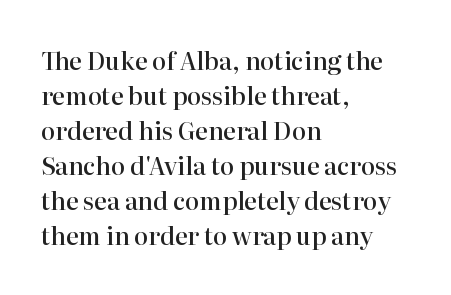
Q: Is the text bold? A: Semi-bold.
Q: Is the text italic (slanted)? A: No, it is upright.
Q: Is the text underlined? A: No.
Q: How is the paragraph aligned? A: Left-aligned.
Q: Is the spacing between letters normal or unusually wide? A: Normal.
Q: Is the spacing between lines tight, normal or loose? A: Normal.
